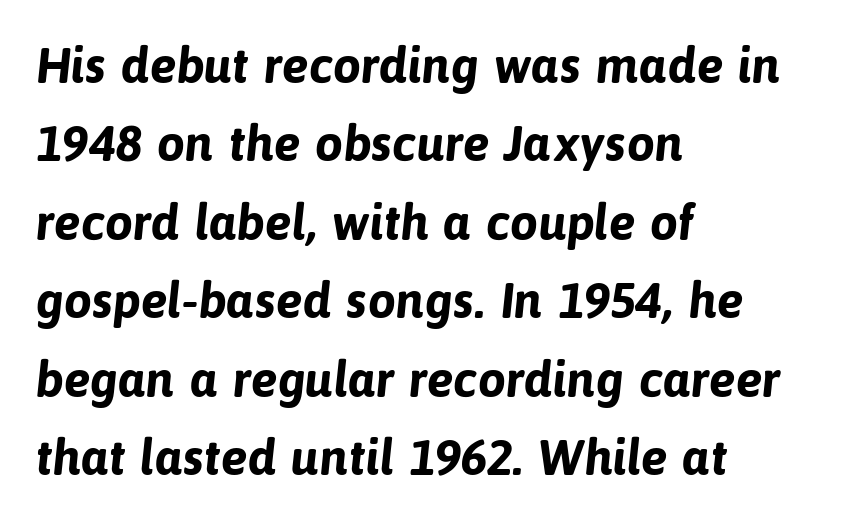
In terms of letterspacing, this is plain default setting. Stroke thickness is high; the sample reads as a true bold. Quick note: underline off. Left-aligned paragraph, ragged on the right. Baseline-to-baseline distance is the conventional proportion of letter height.
